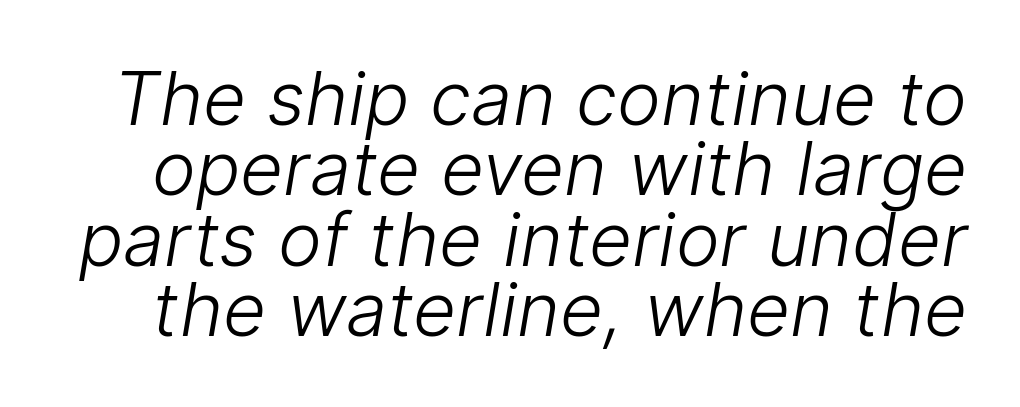
Q: Is the text bold? A: No.
Q: Is the typeface a serif or a sans-serif typeface? A: Sans-serif.
Q: Is the text underlined? A: No.
Q: Is the spacing between letters normal or unusually wide? A: Normal.
Q: Is the spacing between lines tight, normal or loose? A: Tight.
Q: Width (condensed, normal, or wide)? A: Normal.
Q: Stroke contrast? A: Low.
Q: x-height? A: Medium.
Q: Monospaced? A: No.
